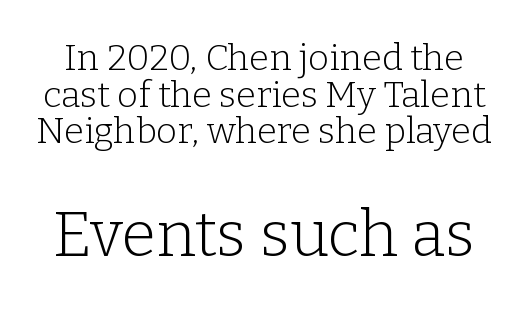
Vertical stems look standard width or narrower in stroke. Bare-footed words on every line. Proportional: the letters do not fall into vertical columns. Rows of type sit shoulder to shoulder in the vertical direction. The specimen reads as upright at a glance.
